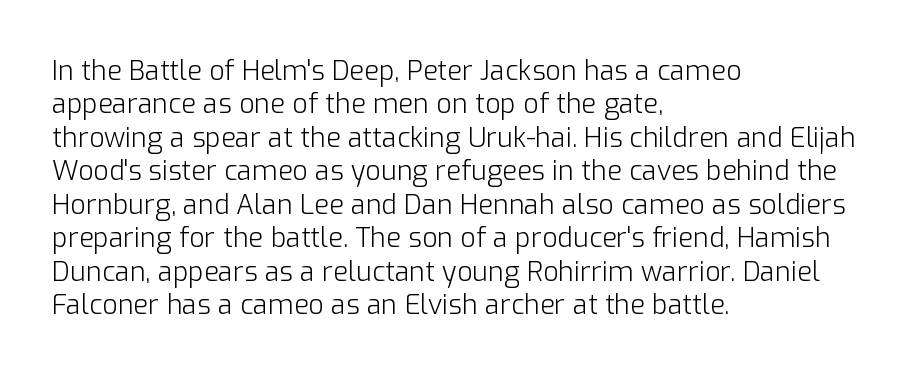
No letter is thick-stroked: the sample isn't bold. This rendering leaves character spacing at its baseline value. A bare baseline throughout the passage. Line beginnings align vertically; line endings do not. This sample uses an upright cut, with every glyph sitting square on the baseline.
